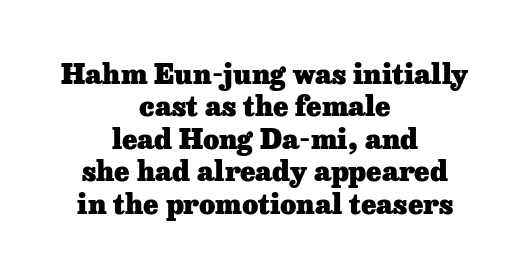
Q: Is the text bold? A: Yes.
Q: Is the text italic (slanted)? A: No, it is upright.
Q: Is the typeface a serif or a sans-serif typeface? A: Serif.
Q: Is the text underlined? A: No.
Q: How is the paragraph aligned? A: Centered.
Q: Is the spacing between letters normal or unusually wide? A: Normal.
Q: Width (condensed, normal, or wide)? A: Normal.
Q: Stroke contrast? A: Low.
Q: x-height? A: Medium.
Q: Monospaced? A: No.
